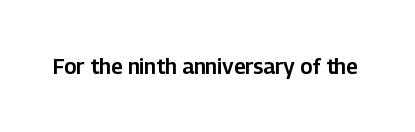
{"italic": "no", "underline": "no", "letter_spacing": "normal", "letter_spacing_em": 0.0, "glyph_px": 21}
